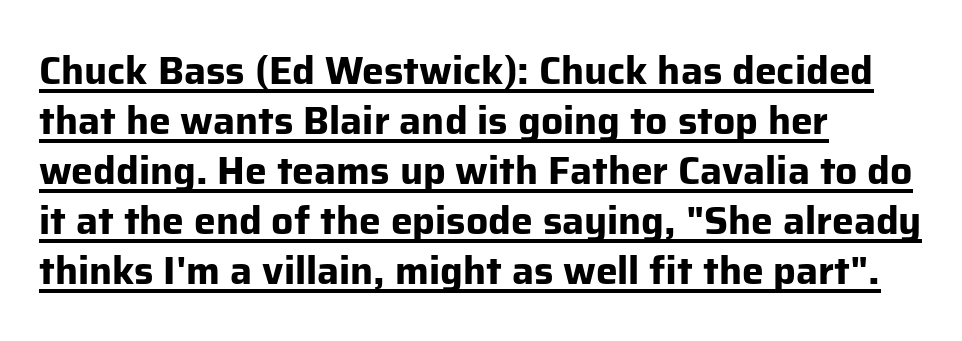
The image shows 39 px bold sans-serif type, upright; set left-aligned, normal line spacing (1.28x), normal letter spacing, underlined; low stroke contrast and a medium x-height.
